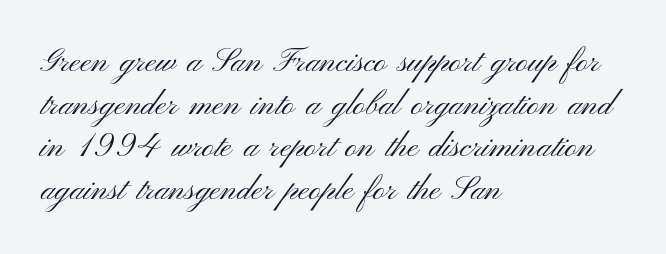
Q: Is the text bold? A: No.
Q: Is the text italic (slanted)? A: Yes.
Q: Is the typeface a serif or a sans-serif typeface? A: Sans-serif.
Q: Is the text underlined? A: No.
Q: How is the paragraph aligned? A: Left-aligned.
Q: Is the spacing between letters normal or unusually wide? A: Normal.
Q: Is the spacing between lines tight, normal or loose? A: Normal.
Q: Width (condensed, normal, or wide)? A: Wide.
Q: Stroke contrast? A: Medium.
Q: x-height? A: Small.
Q: Monospaced? A: No.
